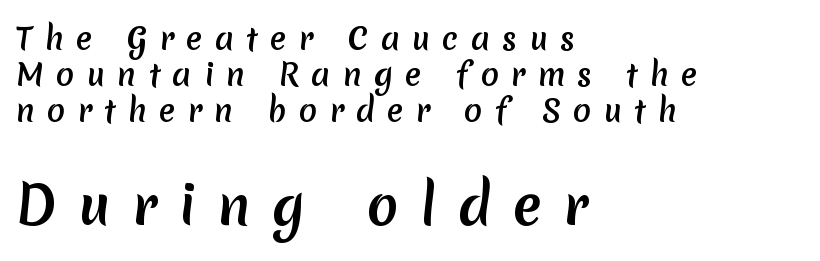
{"serif": "no", "width": "normal", "stroke_contrast": "medium", "x_height": "medium", "monospaced": "no", "underline": "no", "align": "left", "line_spacing_ratio": 1.2, "letter_spacing": "wide", "letter_spacing_em": 0.41, "larger_block": "second", "size_ratio": 1.77, "glyph_px": 53}
